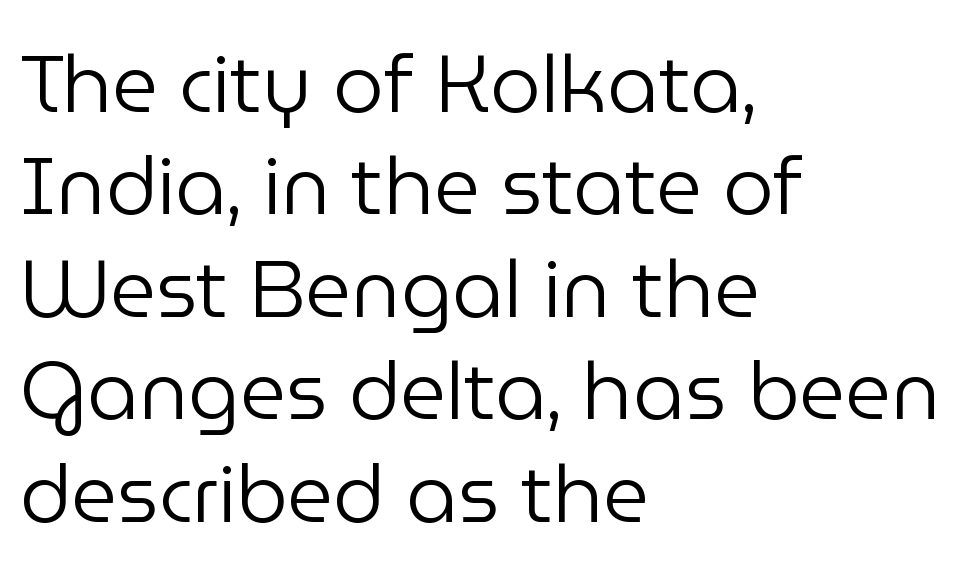
Counters stay open thanks to moderate or lighter strokes. If you drew a ruler down the left edge, every line would touch it. The words here are not underlined. Font category for this specimen: sans-serif.
